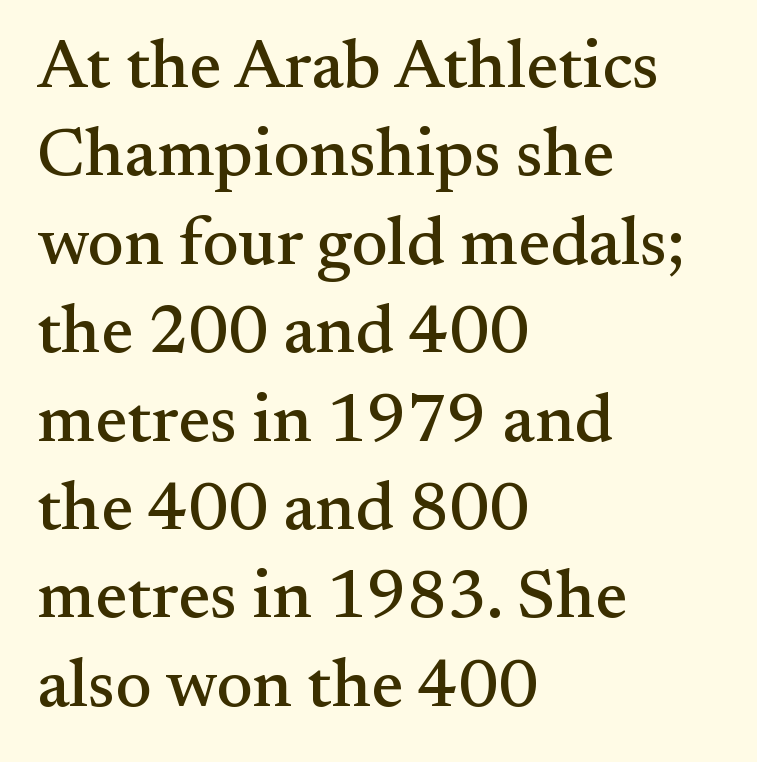
A typesetter would call this proportional, since set widths differ per character. The line-height multiplier appears to be the usual default. The setting favours the left margin, as ordinary paragraphs usually do. The passage shown is typeset with a serif family. Do the letters lean? They stand straight. Descenders hang freely into open space.
